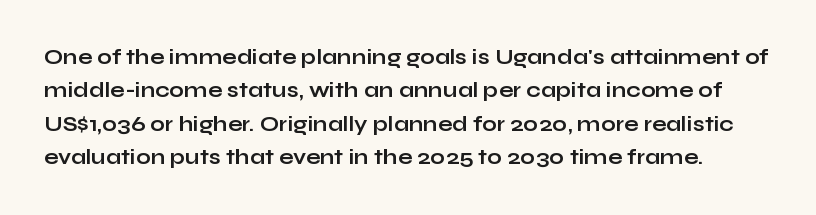
Q: Is the text bold? A: Yes.
Q: Is the text italic (slanted)? A: No, it is upright.
Q: Is the text underlined? A: No.
Q: Is the spacing between letters normal or unusually wide? A: Normal.
Q: Is the spacing between lines tight, normal or loose? A: Normal.
